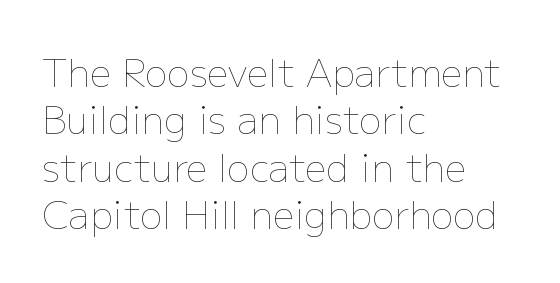
Q: Is the text bold? A: No.
Q: Is the text italic (slanted)? A: No, it is upright.
Q: Is the text underlined? A: No.
Q: How is the paragraph aligned? A: Left-aligned.
Q: Is the spacing between letters normal or unusually wide? A: Normal.
Q: Is the spacing between lines tight, normal or loose? A: Normal.
Q: Width (condensed, normal, or wide)? A: Normal.
Q: Stroke contrast? A: Low.
Q: x-height? A: Medium.
Q: Monospaced? A: No.
